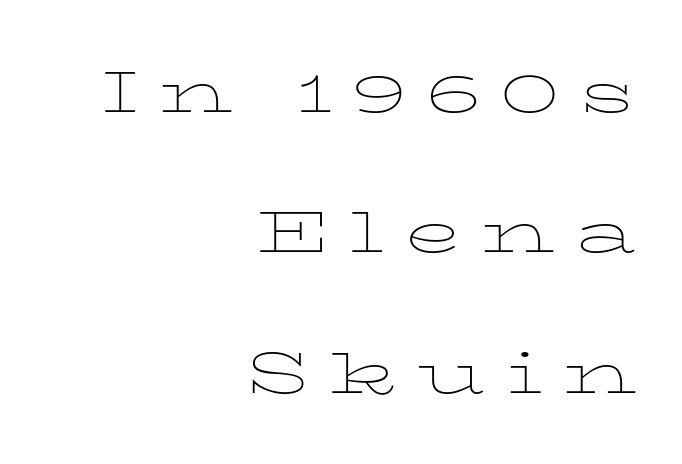
Here the designer chose a conventional face with non-uniform glyph widths. Bare-footed words on every line. Vertical strokes here are truly vertical. Vertically, the passage feels expansive, rows floating well apart. Layout note: lines flush right. Stem width sits at or under what a default text font uses.
